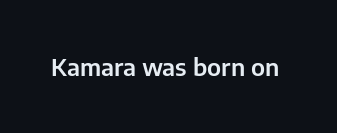
Q: Is the text italic (slanted)? A: No, it is upright.
Q: Is the text underlined? A: No.
Q: Is the spacing between letters normal or unusually wide? A: Normal.
